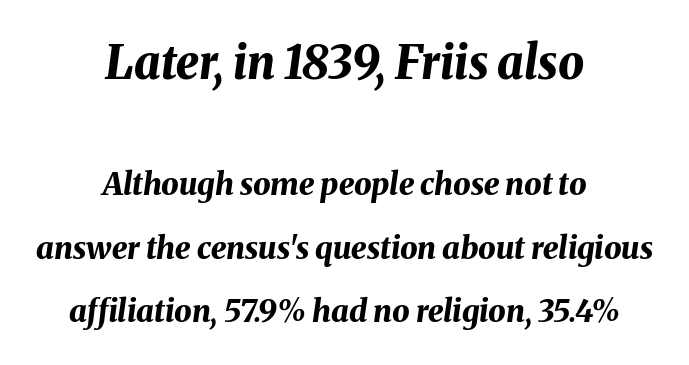
{"italic": "yes", "lean": "right", "slant_degrees": 8, "bold": "yes", "weight": "bold", "width": "normal", "stroke_contrast": "medium", "x_height": "medium", "monospaced": "no", "underline": "no", "align": "center", "line_spacing": "loose", "line_spacing_ratio": 2.05, "letter_spacing": "normal", "letter_spacing_em": 0.0, "larger_block": "first", "size_ratio": 1.48, "glyph_px": 46}
